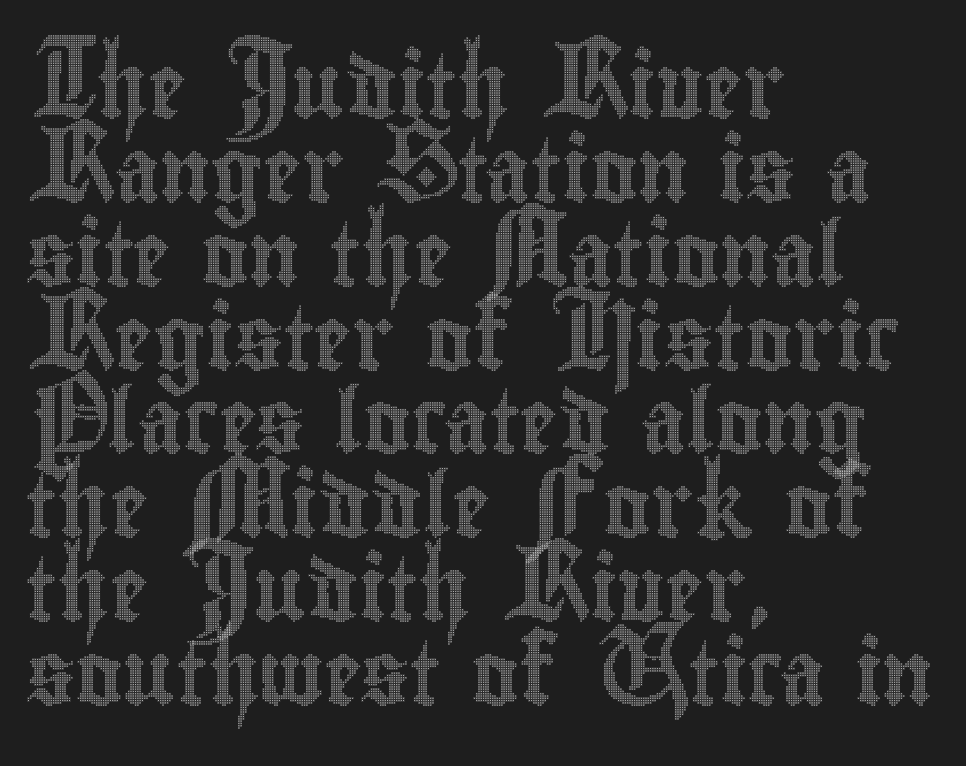
Q: Is the text italic (slanted)? A: No, it is upright.
Q: Is the text underlined? A: No.
Q: How is the paragraph aligned? A: Left-aligned.
Q: Is the spacing between letters normal or unusually wide? A: Normal.
Q: Is the spacing between lines tight, normal or loose? A: Normal.
Q: Width (condensed, normal, or wide)? A: Condensed.
Q: x-height? A: Small.
Q: Monospaced? A: No.
